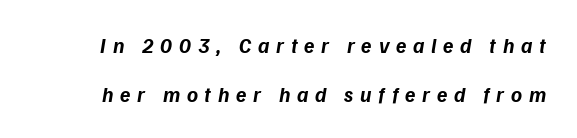
Leading: increased. Heavy-handed strokes throughout: this text is bold. The tracking jumps out immediately: characters are airy and widely separated. Descender tails drop into unmarked territory.
